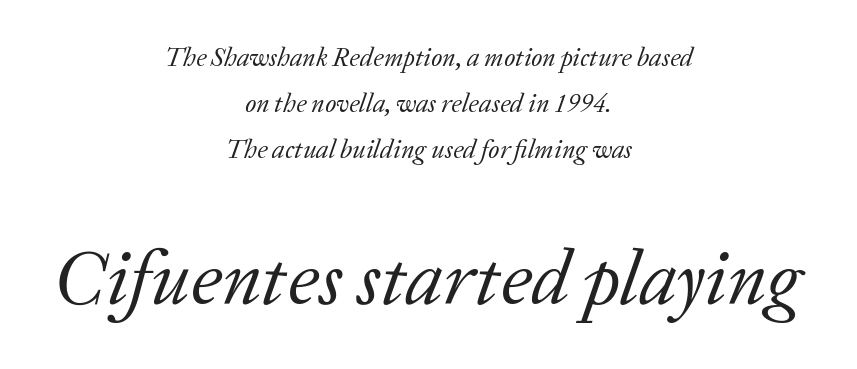
The image shows 77 px regular-weight serif type, italic (leaning right); set centered, line spacing 1.76x, normal letter spacing, not underlined; the second (bottom) block is 2.96x larger; low stroke contrast and a medium x-height.
